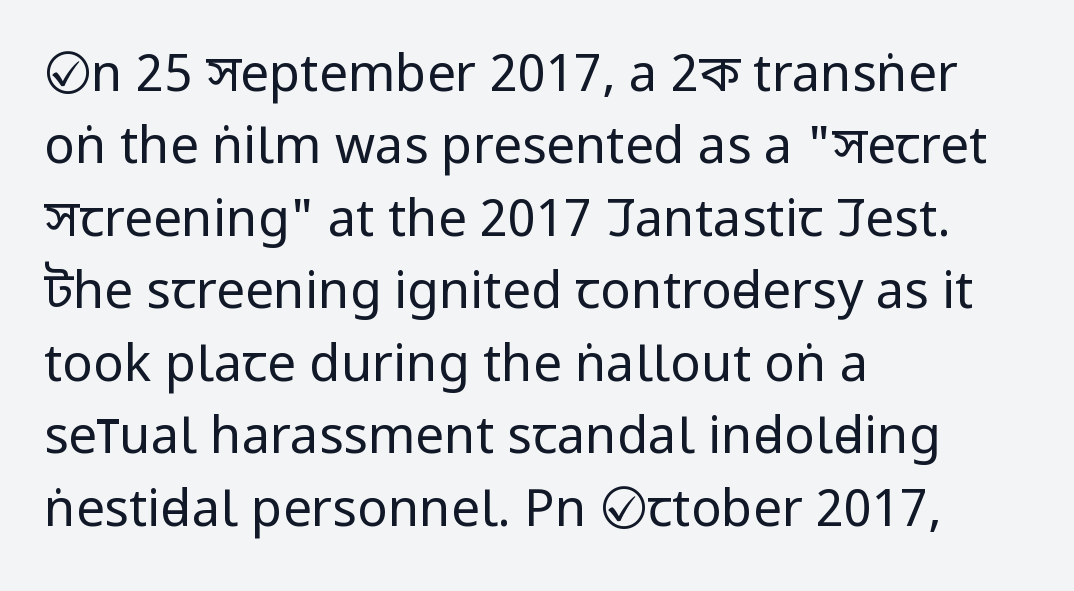
{"serif": "no", "italic": "no", "bold": "no", "weight": "regular", "width": "condensed", "stroke_contrast": "low", "x_height": "large", "monospaced": "no", "underline": "no", "align": "left", "line_spacing": "normal", "line_spacing_ratio": 1.42, "letter_spacing": "normal", "letter_spacing_em": 0.0, "glyph_px": 51}
